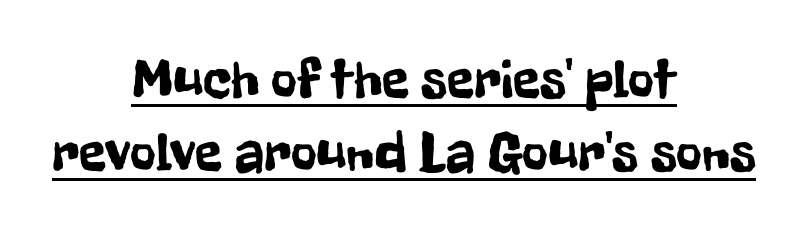
The image shows 56 px condensed sans-serif type, upright; set centered, normal line spacing (1.31x), normal letter spacing, underlined; low stroke contrast and a medium x-height.
